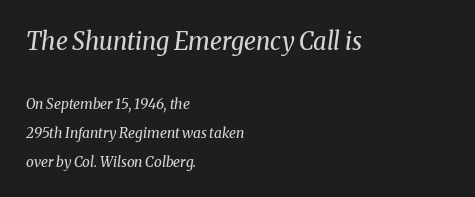
The image shows 24 px text type, italic (leaning right); set left-aligned, loose line spacing (2.07x), normal letter spacing, not underlined; the first (top) block is 1.71x larger.
